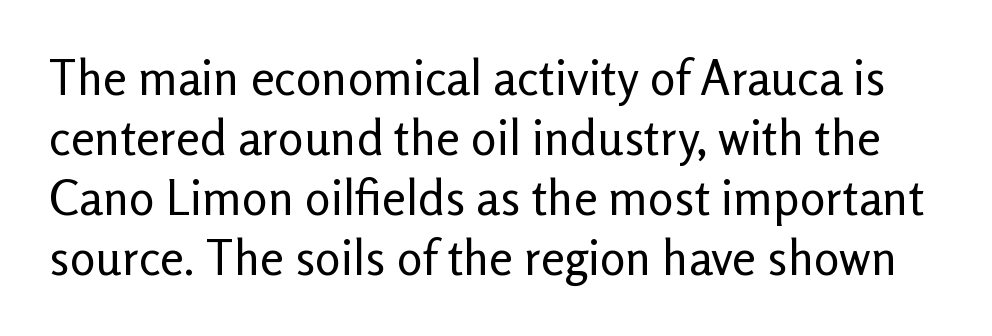
Short note: letters normally spaced. Vertically, the passage feels balanced, rows spaced as you'd expect. The specimen reads as upright at a glance. The designer went with a sans here, leaving each stem footless.
